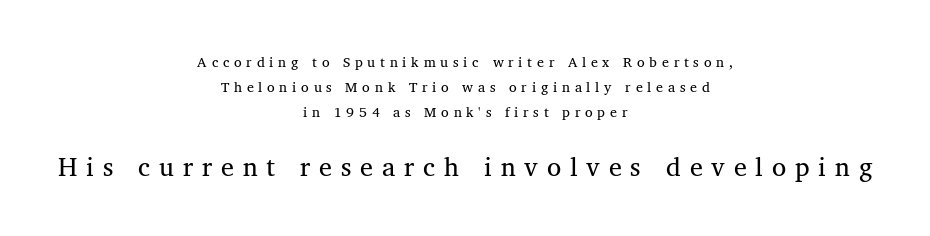
The image shows 26 px text type; set centered, line spacing 1.8x, unusually wide letter spacing (+0.34 em), not underlined; the second (bottom) block is 1.86x larger.
